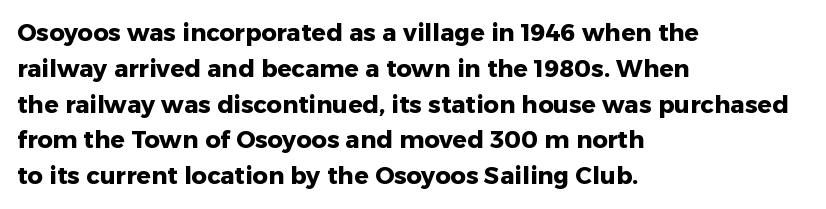
Q: Is the text bold? A: Yes.
Q: Is the text italic (slanted)? A: No, it is upright.
Q: Is the text underlined? A: No.
Q: How is the paragraph aligned? A: Left-aligned.
Q: Is the spacing between letters normal or unusually wide? A: Normal.
Q: Is the spacing between lines tight, normal or loose? A: Normal.
